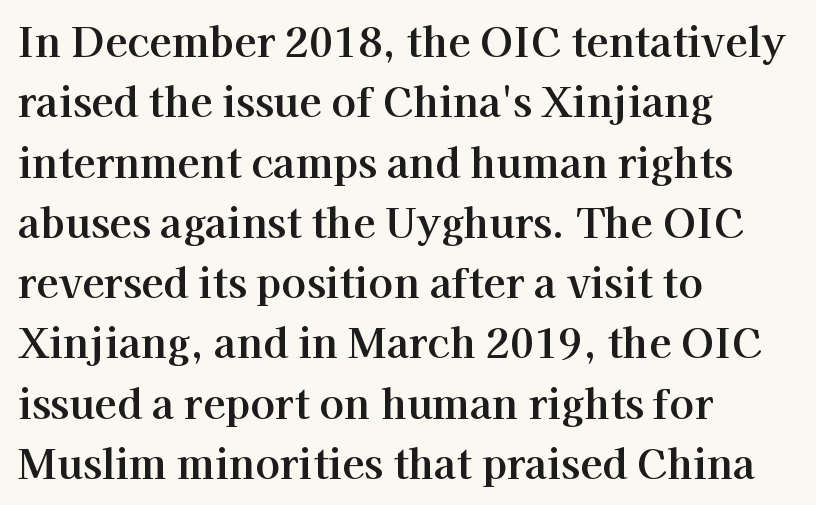
Each row of text sits above clean, open space. Where is the straight margin? On the left. A typesetter would label this face a serif. Caption: standard tracking, unaltered.
